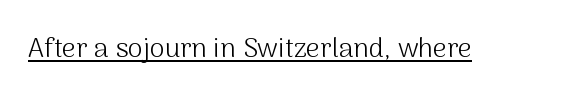
The image shows 27 px text type, upright; set normal letter spacing, underlined.
